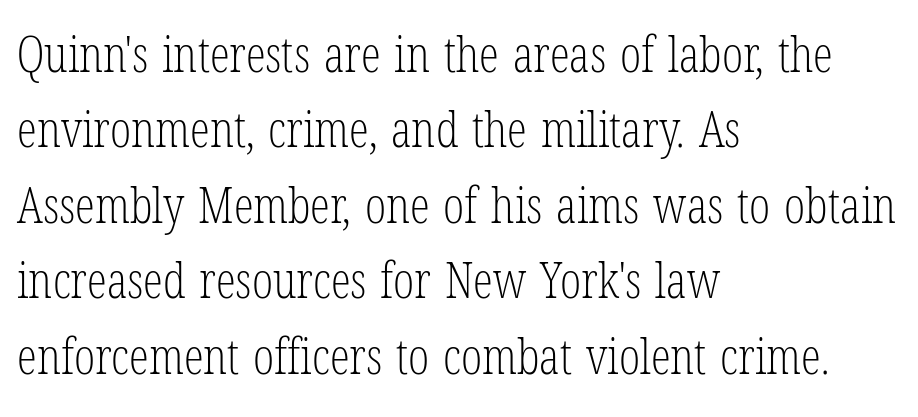
Check where the strokes stop: tiny serifs finish them off. Italic: no, the glyphs are upright roman. The letterforms sit shoulder to shoulder at normal distance. Compared with typical paragraphs, the rows here are spaced about the same. Nobody drew a line under any word here. Character widths vary here, with narrow letters taking less room than wide ones.
